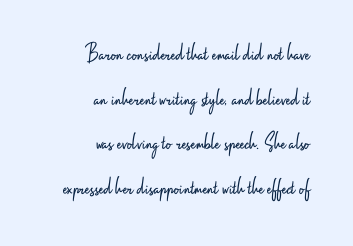
Q: Is the text bold? A: No.
Q: Is the text italic (slanted)? A: Yes.
Q: Is the text underlined? A: No.
Q: How is the paragraph aligned? A: Right-aligned.
Q: Is the spacing between letters normal or unusually wide? A: Normal.
